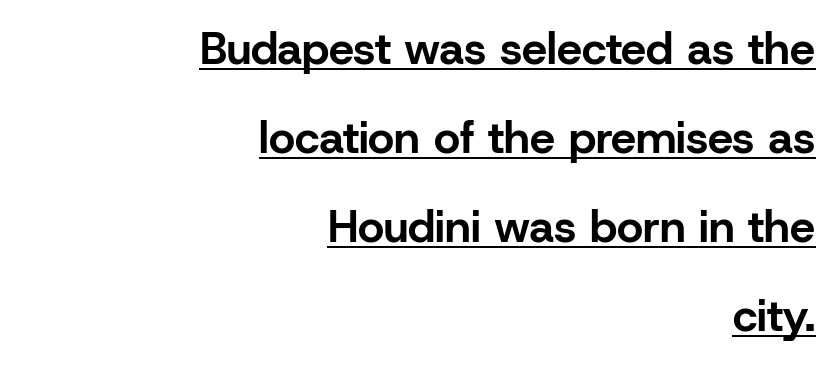
The image shows 45 px bold sans-serif type, upright; set right-aligned, loose line spacing (1.98x), normal letter spacing, underlined; low stroke contrast and a medium x-height.
